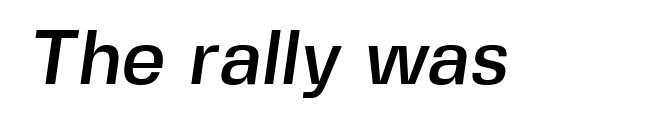
The image shows 77 px sans-serif type; set normal letter spacing, not underlined; a medium x-height.
